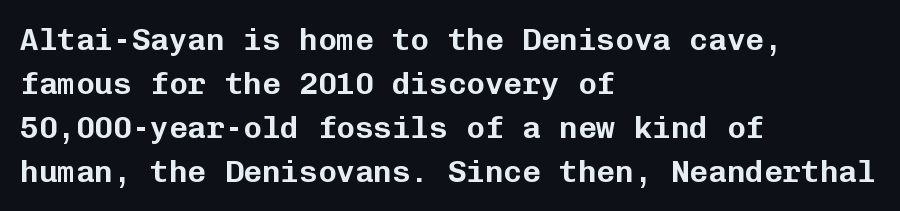
Q: Is the text italic (slanted)? A: No, it is upright.
Q: Is the typeface a serif or a sans-serif typeface? A: Sans-serif.
Q: Is the text underlined? A: No.
Q: How is the paragraph aligned? A: Left-aligned.
Q: Is the spacing between letters normal or unusually wide? A: Normal.
Q: Is the spacing between lines tight, normal or loose? A: Normal.
Q: Width (condensed, normal, or wide)? A: Normal.
Q: Stroke contrast? A: Low.
Q: x-height? A: Medium.
Q: Monospaced? A: Yes.
